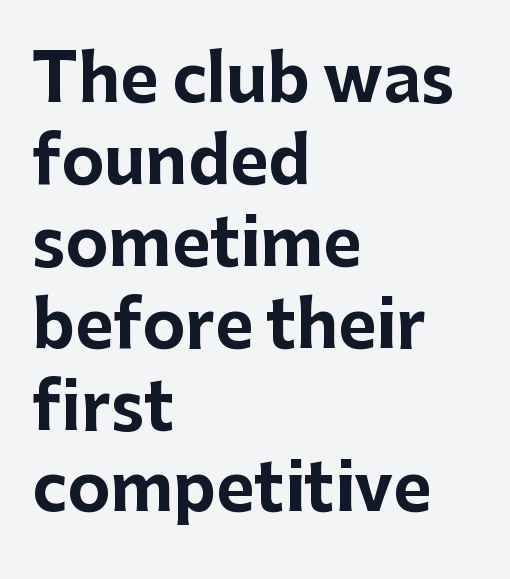
Q: Is the text bold? A: Yes.
Q: Is the text italic (slanted)? A: No, it is upright.
Q: Is the typeface a serif or a sans-serif typeface? A: Sans-serif.
Q: Is the text underlined? A: No.
Q: How is the paragraph aligned? A: Left-aligned.
Q: Is the spacing between letters normal or unusually wide? A: Normal.
Q: Is the spacing between lines tight, normal or loose? A: Normal.
Q: Width (condensed, normal, or wide)? A: Normal.
Q: Stroke contrast? A: Low.
Q: x-height? A: Medium.
Q: Monospaced? A: No.
